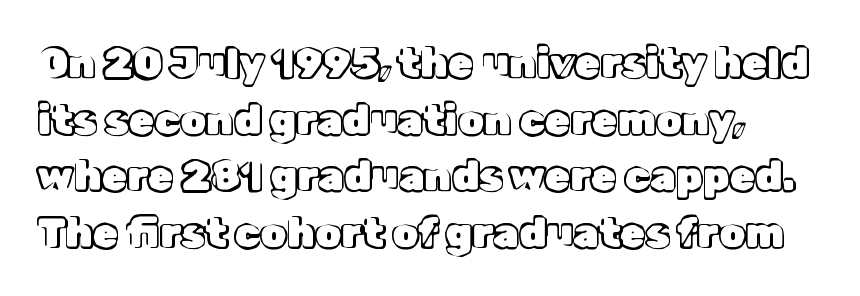
Italic: no, the glyphs are upright roman. The passage shown is typed in a proportional face where columns would drift. Decoration check: the copy has no underline. Tracking here is standard; glyphs follow each other at the usual distance. Regarding leading, the lines here are spaced in the standard way.
